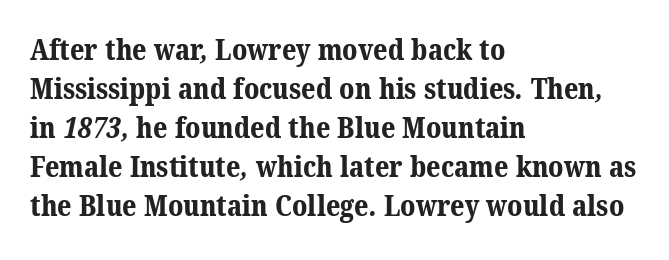
Q: Is the text bold? A: Yes.
Q: Is the typeface a serif or a sans-serif typeface? A: Serif.
Q: Is the text underlined? A: No.
Q: How is the paragraph aligned? A: Left-aligned.
Q: Is the spacing between letters normal or unusually wide? A: Normal.
Q: Is the spacing between lines tight, normal or loose? A: Normal.
Q: Width (condensed, normal, or wide)? A: Normal.
Q: Stroke contrast? A: Medium.
Q: x-height? A: Medium.
Q: Monospaced? A: No.
